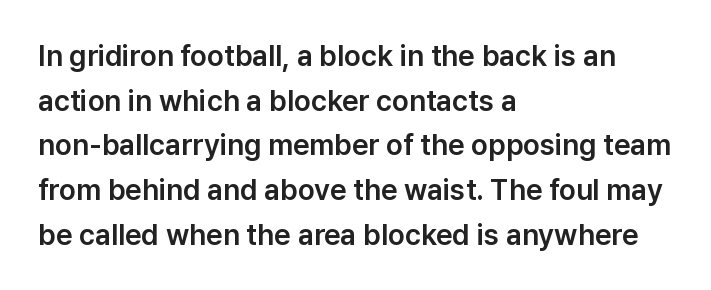
Nope, no serifs anywhere on these letters. You can tell it's not italic because the verticals are truly vertical. What's the leading like? Ordinary, nothing unusual. All the whitespace from short lines collects on the right. Tracking value appears to be zero — textbook default spacing.
